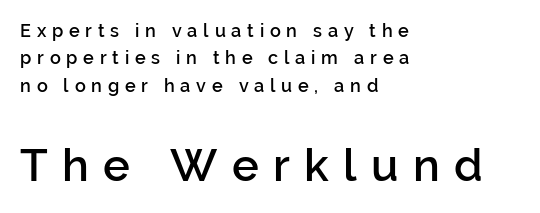
Q: Is the text bold? A: Semi-bold.
Q: Is the text italic (slanted)? A: No, it is upright.
Q: Is the typeface a serif or a sans-serif typeface? A: Sans-serif.
Q: Is the text underlined? A: No.
Q: How is the paragraph aligned? A: Left-aligned.
Q: Is the spacing between letters normal or unusually wide? A: Unusually wide.
Q: Is the spacing between lines tight, normal or loose? A: Normal.
Q: Which block of text is set in a larger size, the first (top) or the second (bottom)? A: The second (bottom) one.
Q: Width (condensed, normal, or wide)? A: Normal.
Q: Stroke contrast? A: Low.
Q: x-height? A: Medium.
Q: Monospaced? A: No.
